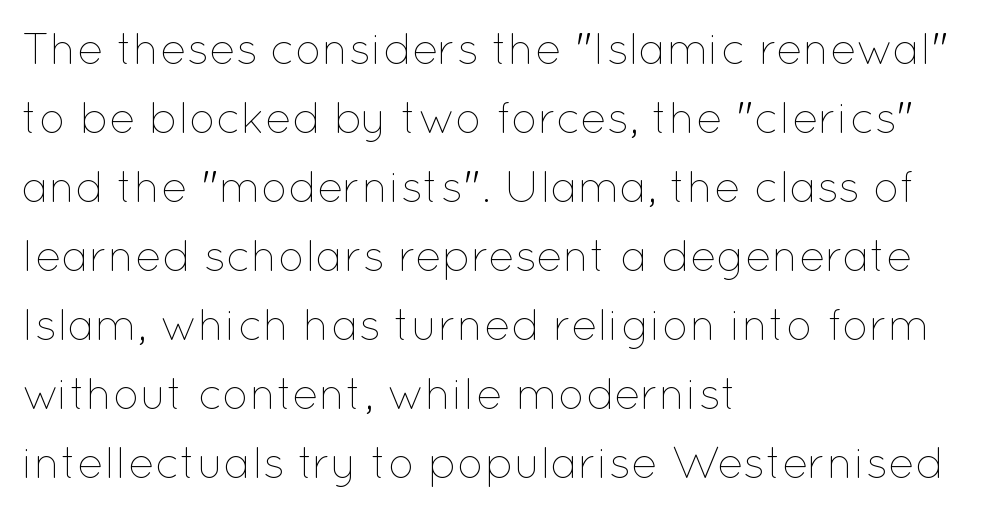
The image shows 44 px thin type, upright; set left-aligned, normal line spacing (1.57x), normal letter spacing, not underlined; low stroke contrast and a medium x-height.
